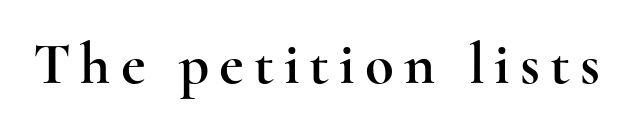
The letters stand upright; this is a roman face. Is this a sans? No — the strokes have serifs. The space beneath each line is pristine and unruled. The face used here is proportionally spaced, like ordinary book or web type.
